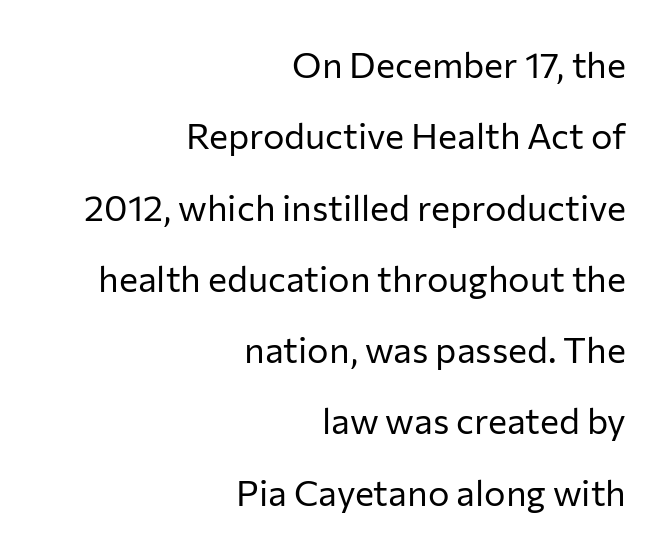
Q: Is the text bold? A: No.
Q: Is the text italic (slanted)? A: No, it is upright.
Q: Is the typeface a serif or a sans-serif typeface? A: Sans-serif.
Q: Is the text underlined? A: No.
Q: How is the paragraph aligned? A: Right-aligned.
Q: Is the spacing between letters normal or unusually wide? A: Normal.
Q: Is the spacing between lines tight, normal or loose? A: Loose.
Q: Width (condensed, normal, or wide)? A: Normal.
Q: Stroke contrast? A: Low.
Q: x-height? A: Medium.
Q: Monospaced? A: No.
